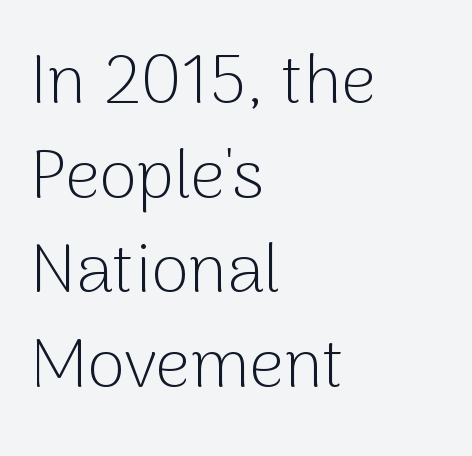
Q: Is the text bold? A: No.
Q: Is the text italic (slanted)? A: No, it is upright.
Q: Is the typeface a serif or a sans-serif typeface? A: Sans-serif.
Q: Is the text underlined? A: No.
Q: How is the paragraph aligned? A: Left-aligned.
Q: Is the spacing between letters normal or unusually wide? A: Normal.
Q: Is the spacing between lines tight, normal or loose? A: Normal.
Q: Width (condensed, normal, or wide)? A: Normal.
Q: Stroke contrast? A: Low.
Q: x-height? A: Medium.
Q: Monospaced? A: No.
